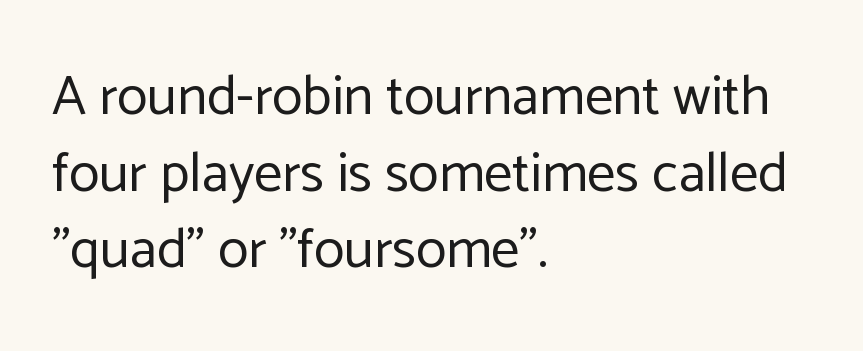
{"serif": "no", "italic": "no", "bold": "no", "weight": "regular", "width": "normal", "stroke_contrast": "low", "x_height": "medium", "monospaced": "no", "underline": "no", "align": "left", "line_spacing": "normal", "line_spacing_ratio": 1.37, "letter_spacing": "normal", "letter_spacing_em": 0.0, "glyph_px": 56}
